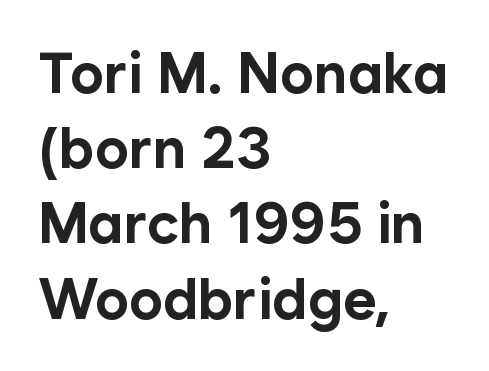
{"serif": "no", "italic": "no", "bold": "yes", "weight": "bold", "width": "normal", "stroke_contrast": "low", "x_height": "medium", "monospaced": "no", "underline": "no", "align": "left", "line_spacing": "normal", "line_spacing_ratio": 1.32, "letter_spacing": "normal", "letter_spacing_em": 0.0, "glyph_px": 57}
